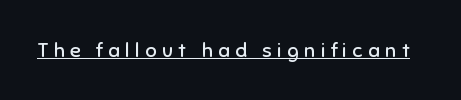
The image shows 20 px text type, upright; set unusually wide letter spacing (+0.28 em), underlined.
